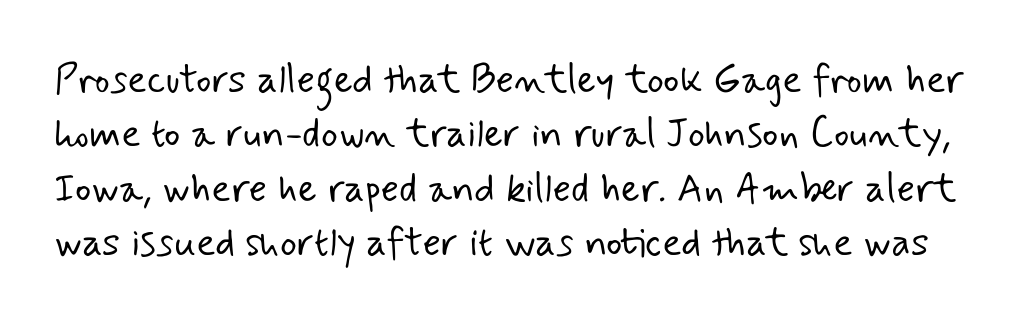
Q: Is the text bold? A: No.
Q: Is the typeface a serif or a sans-serif typeface? A: Sans-serif.
Q: Is the text underlined? A: No.
Q: Is the spacing between letters normal or unusually wide? A: Normal.
Q: Is the spacing between lines tight, normal or loose? A: Normal.
Q: Width (condensed, normal, or wide)? A: Normal.
Q: Stroke contrast? A: Low.
Q: x-height? A: Small.
Q: Monospaced? A: No.
